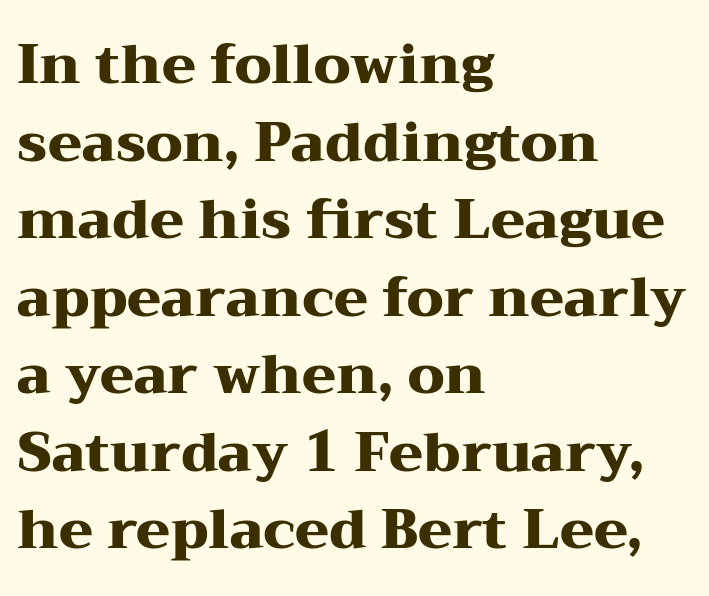
Q: Is the text bold? A: Yes.
Q: Is the text italic (slanted)? A: No, it is upright.
Q: Is the typeface a serif or a sans-serif typeface? A: Serif.
Q: Is the text underlined? A: No.
Q: How is the paragraph aligned? A: Left-aligned.
Q: Is the spacing between letters normal or unusually wide? A: Normal.
Q: Is the spacing between lines tight, normal or loose? A: Normal.
Q: Width (condensed, normal, or wide)? A: Wide.
Q: Stroke contrast? A: Medium.
Q: x-height? A: Medium.
Q: Monospaced? A: No.
